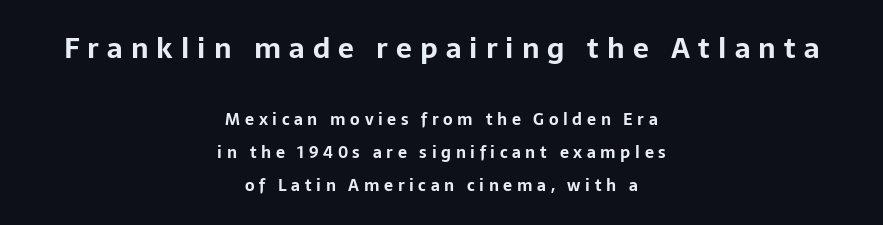
Emphasis by weight is at full strength: bold. Stroke terminals: plain, sans-serif. You can tell it's not italic because the verticals are truly vertical. The lines are quadded center.
